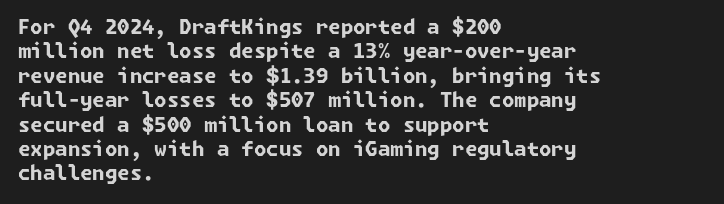
Q: Is the text bold? A: Yes.
Q: Is the text underlined? A: No.
Q: How is the paragraph aligned? A: Left-aligned.
Q: Is the spacing between letters normal or unusually wide? A: Normal.
